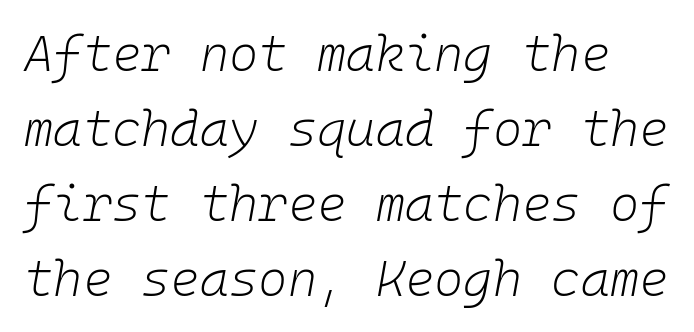
The rows are spaced the way most documents space them. Standard letterfit; no display-style spreading of the glyphs. Only glyphs here, with clear space below each row. Think standard paragraph weight, or any step lighter than that. Each letter, wide or thin by design, is forced into the same width here. Style check: oblique.
